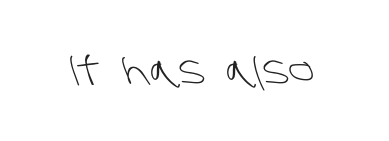
Q: Is the text bold? A: No.
Q: Is the typeface a serif or a sans-serif typeface? A: Sans-serif.
Q: Is the text underlined? A: No.
Q: Is the spacing between letters normal or unusually wide? A: Normal.
Q: Width (condensed, normal, or wide)? A: Normal.
Q: Stroke contrast? A: Low.
Q: x-height? A: Large.
Q: Monospaced? A: No.
